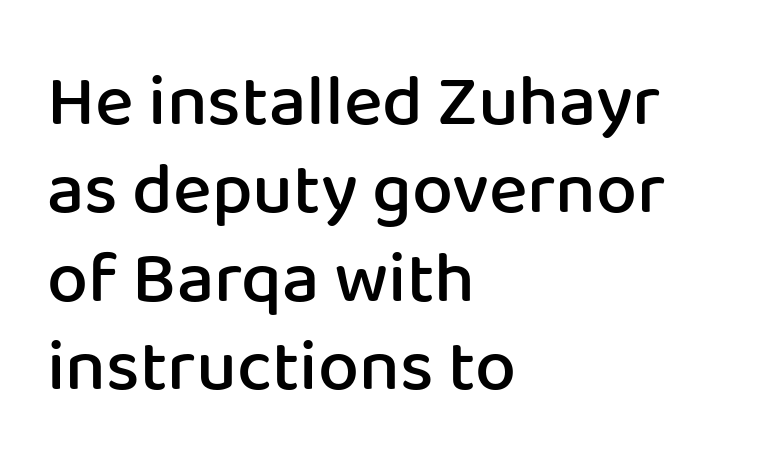
{"serif": "no", "italic": "no", "bold": "semi", "weight": "semibold", "width": "normal", "stroke_contrast": "low", "x_height": "medium", "monospaced": "no", "underline": "no", "align": "left", "line_spacing_ratio": 1.21, "letter_spacing": "normal", "letter_spacing_em": 0.0, "glyph_px": 73}
